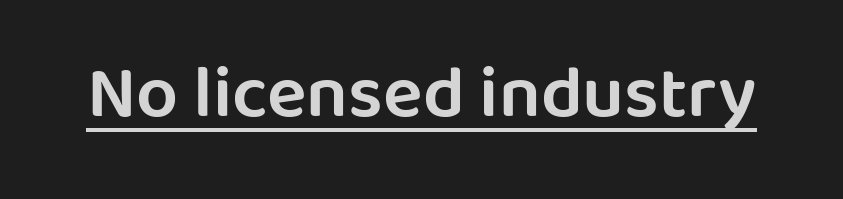
The image shows 74 px semibold sans-serif type, upright; set normal letter spacing, underlined; low stroke contrast and a large x-height.
